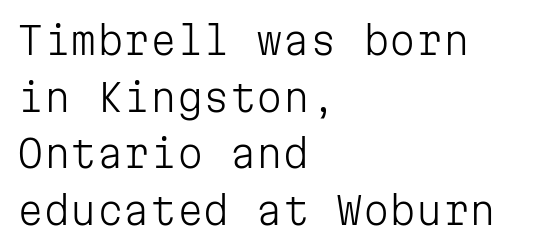
Caption: face not bold, strokes unweighted. Unlike a traditional serif, this face leaves its strokes unadorned. The lettering stays uniformly vertical, giving the passage a roman look. Horizontal alignment here is leftward, the default for most running prose.
